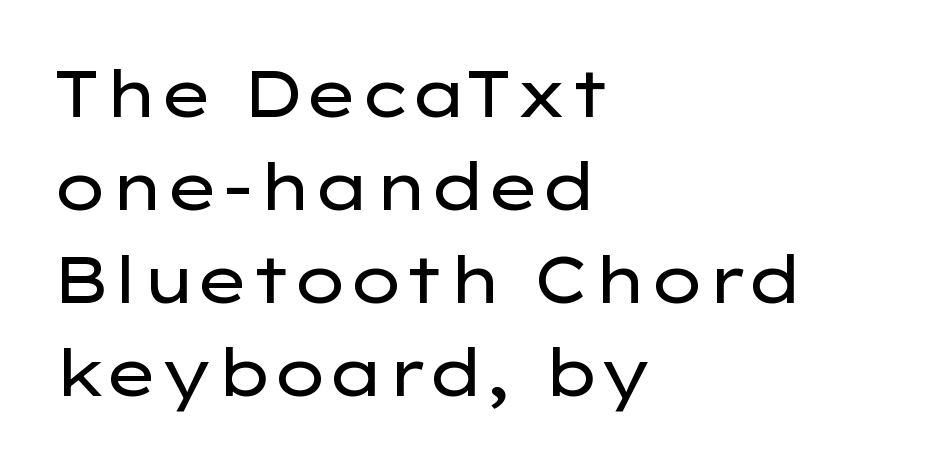
Q: Is the text bold? A: No.
Q: Is the text italic (slanted)? A: No, it is upright.
Q: Is the typeface a serif or a sans-serif typeface? A: Sans-serif.
Q: Is the text underlined? A: No.
Q: How is the paragraph aligned? A: Left-aligned.
Q: Is the spacing between letters normal or unusually wide? A: Normal.
Q: Is the spacing between lines tight, normal or loose? A: Normal.
Q: Width (condensed, normal, or wide)? A: Wide.
Q: Stroke contrast? A: Low.
Q: x-height? A: Medium.
Q: Monospaced? A: No.
